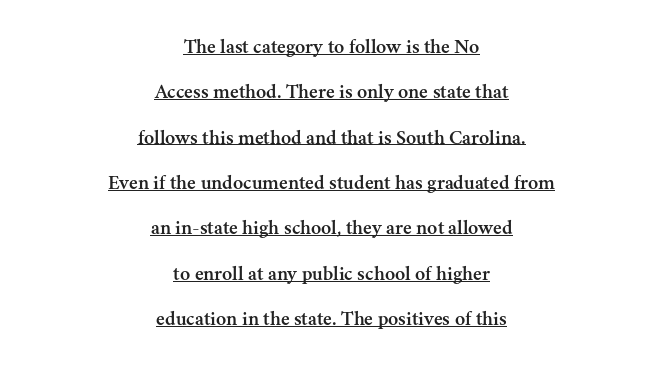
A typographer would call this underscored text. Honestly, the letter spacing is just normal — you wouldn't notice it. The letters stand upright; this is a roman face. Short and long lines alike share a common midpoint. Line spacing here is loose.
